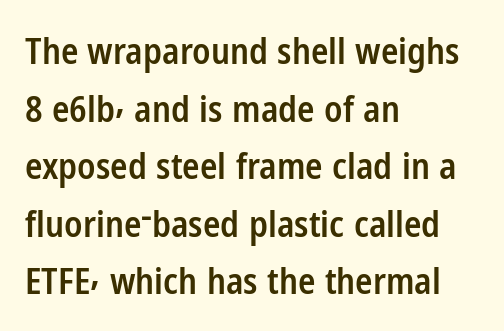
{"serif": "no", "italic": "no", "bold": "semi", "weight": "semibold", "width": "condensed", "stroke_contrast": "low", "x_height": "medium", "monospaced": "no", "underline": "no", "align": "left", "line_spacing": "normal", "line_spacing_ratio": 1.6, "letter_spacing": "normal", "letter_spacing_em": 0.0, "glyph_px": 36}
